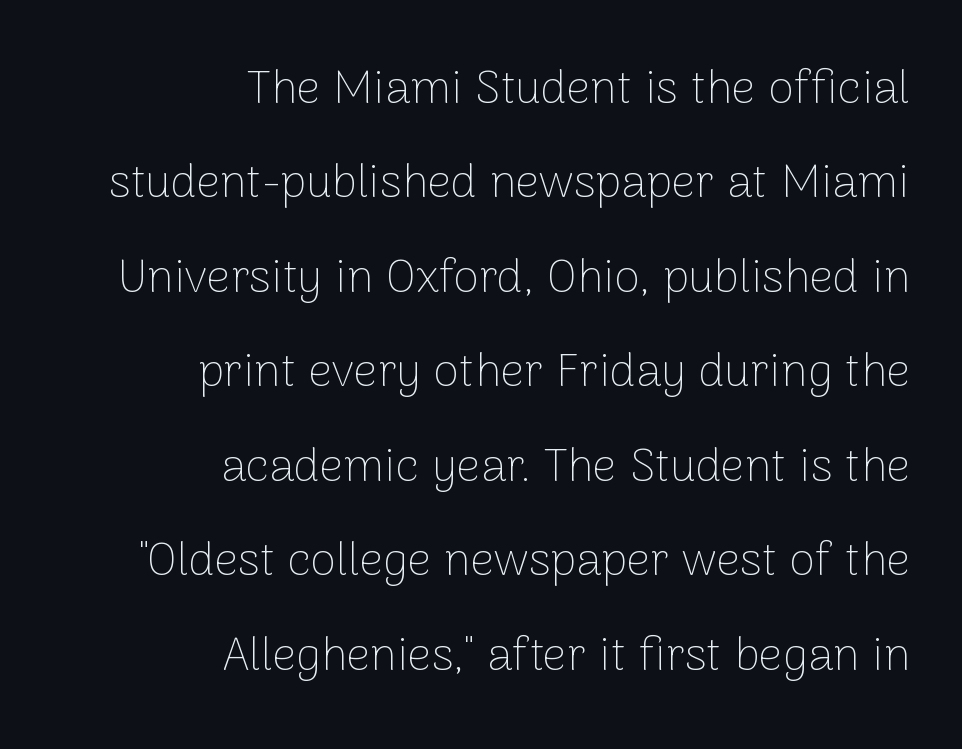
The image shows 47 px thin sans-serif type, upright; set right-aligned, loose line spacing (2.01x), normal letter spacing, not underlined; low stroke contrast and a medium x-height.
